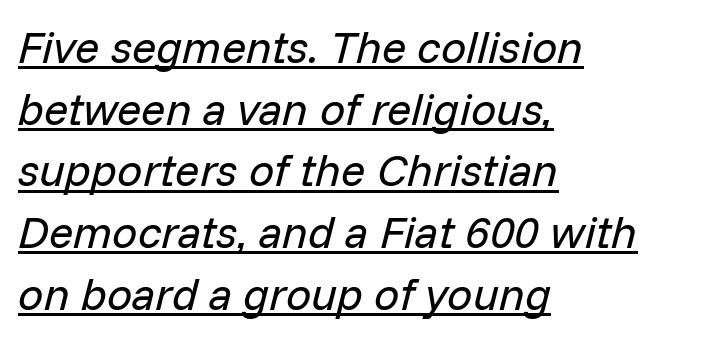
{"italic": "yes", "lean": "right", "slant_degrees": 14, "bold": "no", "weight": "regular", "width": "normal", "stroke_contrast": "low", "x_height": "medium", "monospaced": "no", "underline": "yes", "align": "left", "line_spacing": "normal", "line_spacing_ratio": 1.37, "letter_spacing": "normal", "letter_spacing_em": 0.0, "glyph_px": 45}
